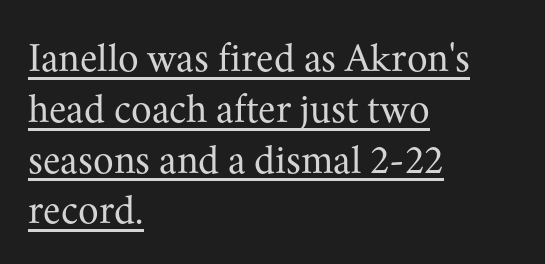
Q: Is the text bold? A: No.
Q: Is the text italic (slanted)? A: No, it is upright.
Q: Is the typeface a serif or a sans-serif typeface? A: Serif.
Q: Is the text underlined? A: Yes.
Q: How is the paragraph aligned? A: Left-aligned.
Q: Is the spacing between letters normal or unusually wide? A: Normal.
Q: Width (condensed, normal, or wide)? A: Normal.
Q: Stroke contrast? A: Medium.
Q: x-height? A: Small.
Q: Monospaced? A: No.
